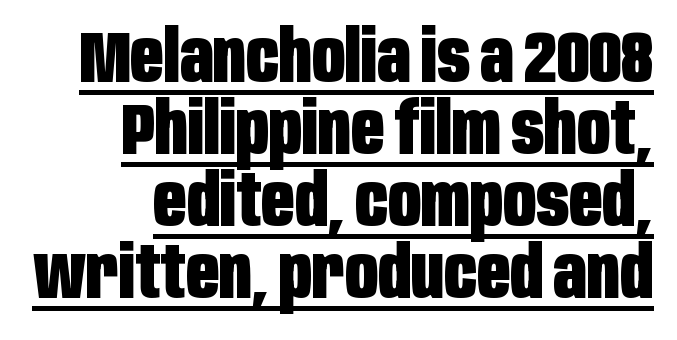
The image shows 72 px heavy, condensed sans-serif type, upright; set right-aligned, tight line spacing (1.0x), normal letter spacing, underlined; low stroke contrast and a large x-height.
